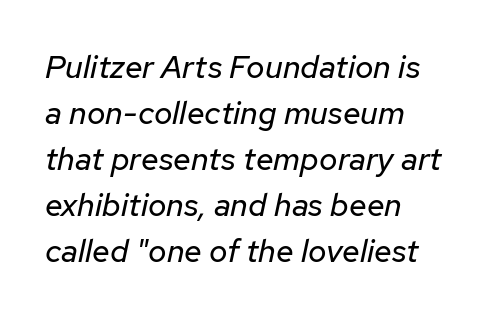
Designer's note — italics engaged. The face used here is rendered with its standard letterfit. The rendering anchors every line to the left-hand side. The letters advance in unequal steps, a hallmark of proportional type.
